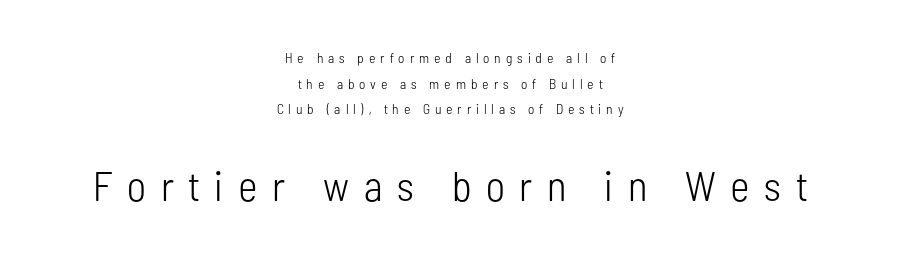
This is the regular roman posture of the typeface. Think of a printed novel: that variable character pitch is what you see here. The letters carry no serifs — their stems end cleanly without finishing strokes. This sample is center-justified, so both line endings float freely. Each row of text sits above clean, open space.
